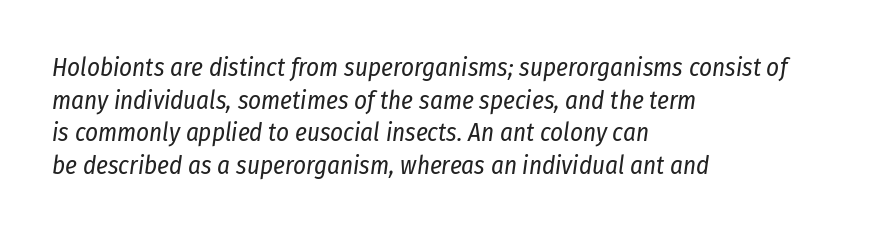
Q: Is the text bold? A: No.
Q: Is the text italic (slanted)? A: Yes, it leans right by about 8 degrees.
Q: Is the text underlined? A: No.
Q: How is the paragraph aligned? A: Left-aligned.
Q: Is the spacing between letters normal or unusually wide? A: Normal.
Q: Is the spacing between lines tight, normal or loose? A: Normal.
